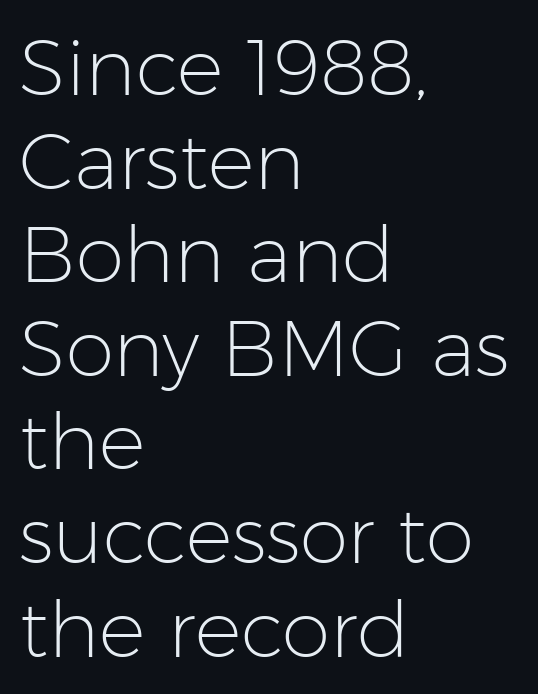
Q: Is the text bold? A: No.
Q: Is the text italic (slanted)? A: No, it is upright.
Q: Is the typeface a serif or a sans-serif typeface? A: Sans-serif.
Q: Is the text underlined? A: No.
Q: How is the paragraph aligned? A: Left-aligned.
Q: Is the spacing between letters normal or unusually wide? A: Normal.
Q: Width (condensed, normal, or wide)? A: Normal.
Q: Stroke contrast? A: Low.
Q: x-height? A: Medium.
Q: Monospaced? A: No.
